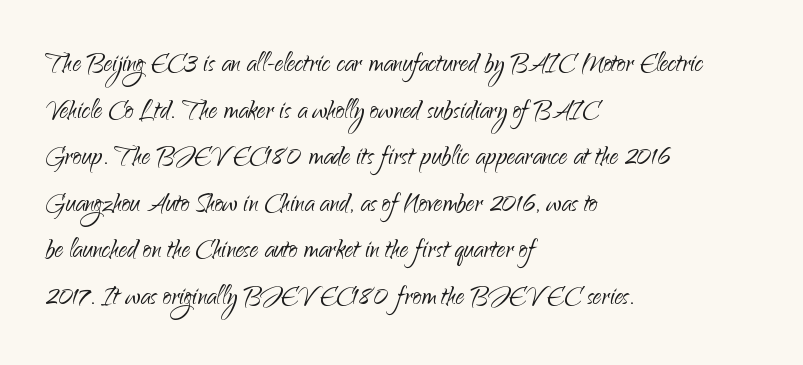
The image shows 33 px light sans-serif type; set left-aligned, normal line spacing (1.41x), normal letter spacing, not underlined; low stroke contrast and a small x-height.
